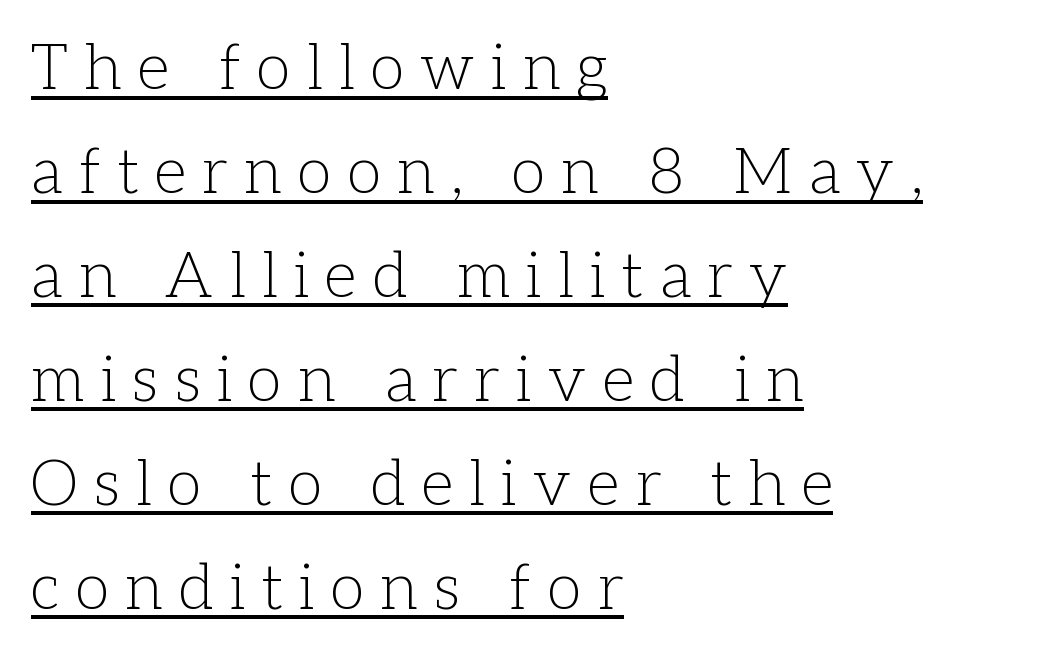
{"serif": "yes", "italic": "no", "bold": "no", "weight": "light", "width": "normal", "stroke_contrast": "low", "x_height": "medium", "monospaced": "no", "underline": "yes", "align": "left", "line_spacing": "normal", "line_spacing_ratio": 1.65, "letter_spacing": "wide", "letter_spacing_em": 0.26, "glyph_px": 63}
